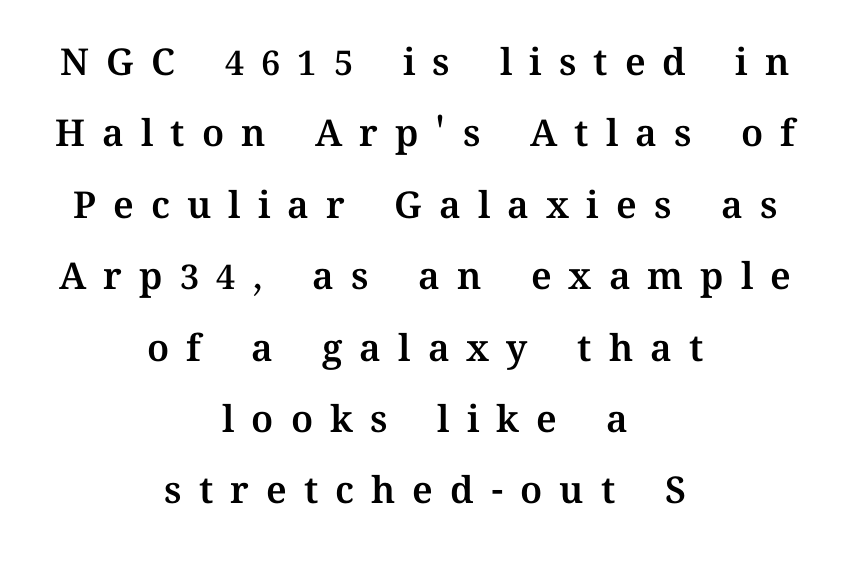
The image shows 37 px text type, upright; set centered, loose line spacing (1.93x), unusually wide letter spacing (+0.46 em), not underlined; medium stroke contrast and a medium x-height.
